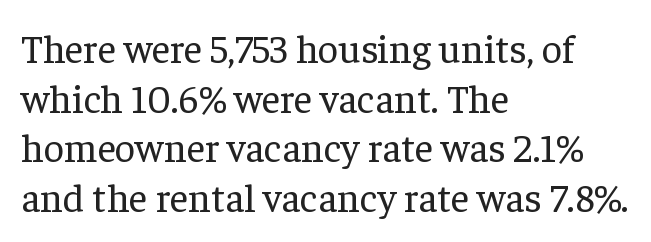
{"serif": "yes", "italic": "no", "bold": "no", "weight": "regular", "width": "normal", "stroke_contrast": "low", "x_height": "medium", "monospaced": "no", "underline": "no", "align": "left", "line_spacing_ratio": 1.24, "letter_spacing": "normal", "letter_spacing_em": 0.0, "glyph_px": 40}
